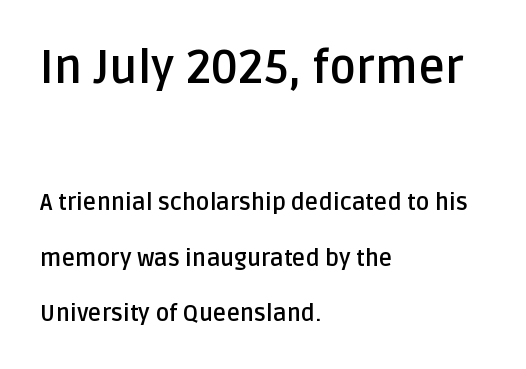
The image shows 46 px semibold sans-serif type, upright; set left-aligned, loose line spacing (2.42x), normal letter spacing, not underlined; the first (top) block is 2.0x larger; low stroke contrast and a large x-height.
